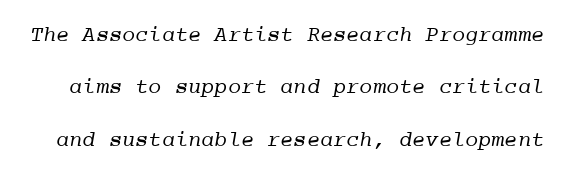
A clean baseline with only descenders dipping below it. This rendering leaves character spacing at its baseline value. Weight: regular or lighter. This block would shrink considerably if given ordinary leading; it's expanded now.
